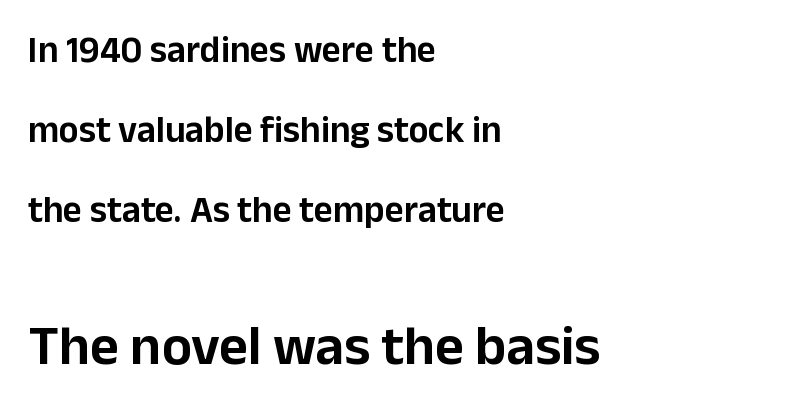
Look at the bottom of the vertical strokes: they stop flat, with no serifs. Is this a fixed-width face? No — the glyphs have proportional, varying widths. Left-aligned paragraph, ragged on the right. The more generous point size was reserved for the lower chunk.
